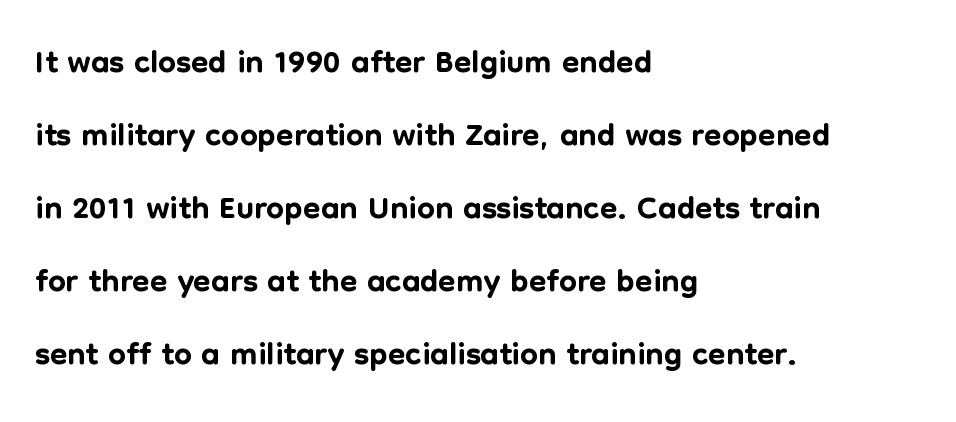
The designer went with a sans here, leaving each stem footless. Vertically, the passage feels balanced, rows spaced as you'd expect. Notice how the passage keeps a crisp vertical edge on the left only. Descenders hang freely into open space. Notice how the stems are strictly vertical — no italics here. Honestly, the letter spacing is just normal — you wouldn't notice it.
